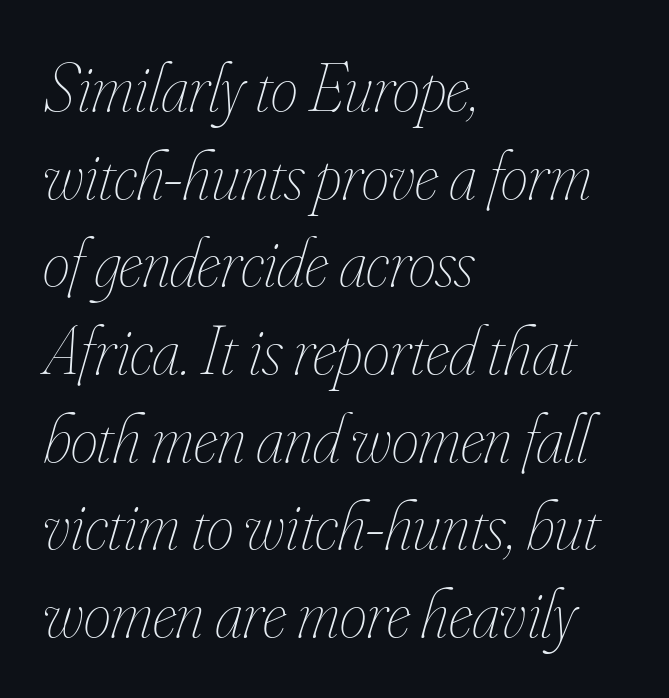
{"italic": "yes", "lean": "right", "slant_degrees": 16, "bold": "no", "weight": "thin", "width": "condensed", "stroke_contrast": "low", "x_height": "small", "monospaced": "no", "underline": "no", "align": "left", "line_spacing": "normal", "line_spacing_ratio": 1.27, "letter_spacing": "normal", "letter_spacing_em": 0.0, "glyph_px": 69}
